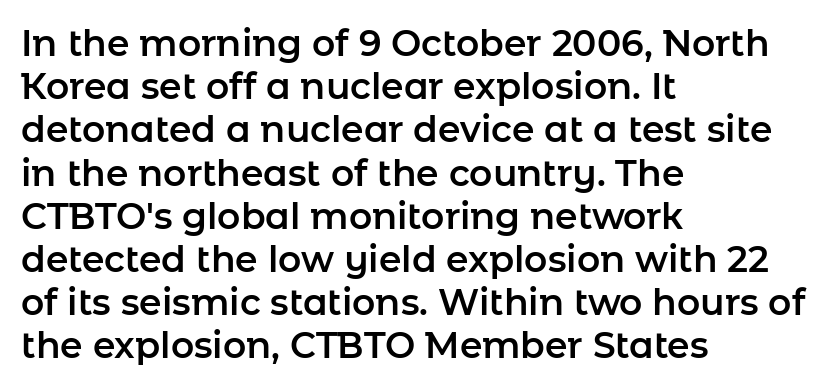
This is sans-serif lettering, the kind often seen on screens and signage. The letters advance in unequal steps, a hallmark of proportional type. The zone under the glyphs is completely vacant. Rendered with straight, roman letterforms. Layout note: lines flush left.
